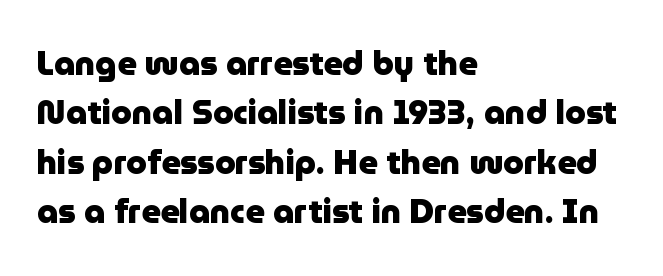
Q: Is the text bold? A: Yes.
Q: Is the text italic (slanted)? A: No, it is upright.
Q: Is the typeface a serif or a sans-serif typeface? A: Sans-serif.
Q: Is the text underlined? A: No.
Q: How is the paragraph aligned? A: Left-aligned.
Q: Is the spacing between letters normal or unusually wide? A: Normal.
Q: Is the spacing between lines tight, normal or loose? A: Normal.
Q: Width (condensed, normal, or wide)? A: Normal.
Q: Stroke contrast? A: Low.
Q: x-height? A: Medium.
Q: Monospaced? A: No.
